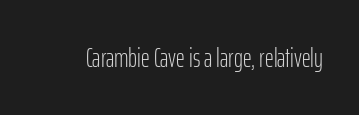
{"italic": "no", "bold": "no", "underline": "no", "letter_spacing": "normal", "letter_spacing_em": 0.0, "glyph_px": 27}
